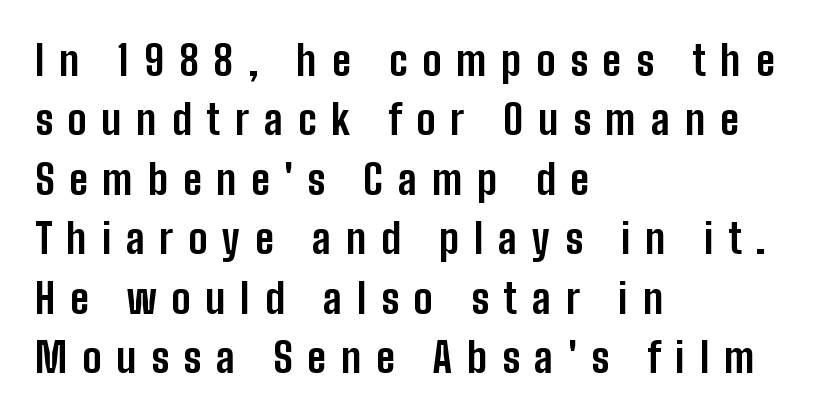
{"serif": "no", "italic": "no", "bold": "yes", "weight": "bold", "width": "condensed", "stroke_contrast": "low", "x_height": "medium", "monospaced": "no", "underline": "no", "align": "left", "line_spacing": "normal", "line_spacing_ratio": 1.45, "letter_spacing": "wide", "letter_spacing_em": 0.36, "glyph_px": 41}
